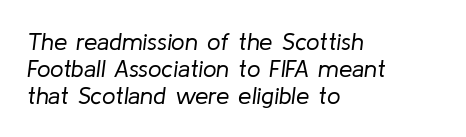
The image shows 24 px text type, italic (leaning right); set left-aligned, tight line spacing (1.13x), normal letter spacing, not underlined.
